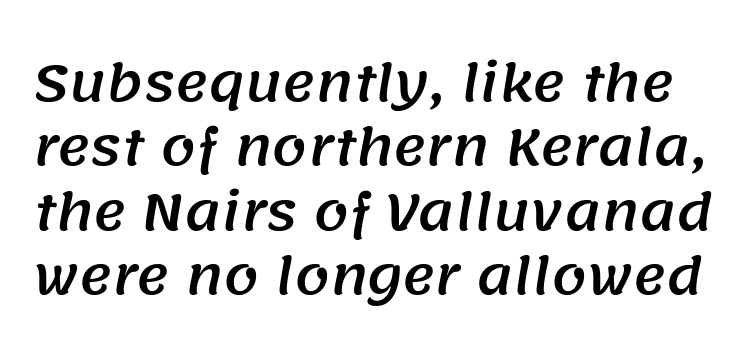
Q: Is the typeface a serif or a sans-serif typeface? A: Sans-serif.
Q: Is the text underlined? A: No.
Q: Is the spacing between letters normal or unusually wide? A: Normal.
Q: Is the spacing between lines tight, normal or loose? A: Normal.
Q: Width (condensed, normal, or wide)? A: Normal.
Q: Stroke contrast? A: Medium.
Q: x-height? A: Large.
Q: Monospaced? A: No.
